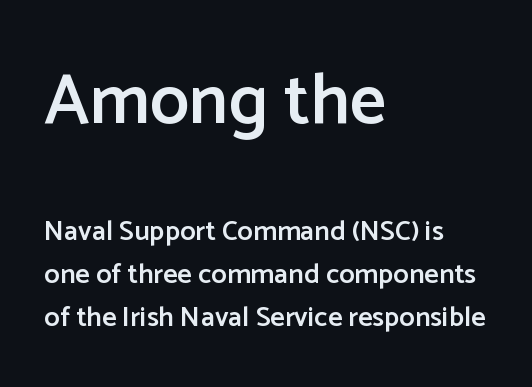
The image shows 71 px semibold sans-serif type, upright; set left-aligned, normal line spacing (1.53x), normal letter spacing, not underlined; the first (top) block is 2.54x larger; low stroke contrast and a medium x-height.
